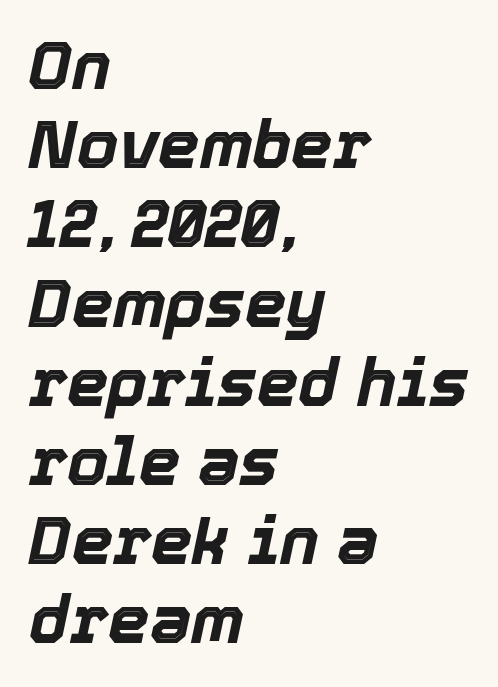
Every letter is thick-stroked: bold, no question. These lines are rendered in a variable-pitch font. Layout note: lines flush left. When letters slant like this, we call the style italic. Look at the tracking — it's just the regular setting, nothing added. Descenders are the only things crossing below the line.
